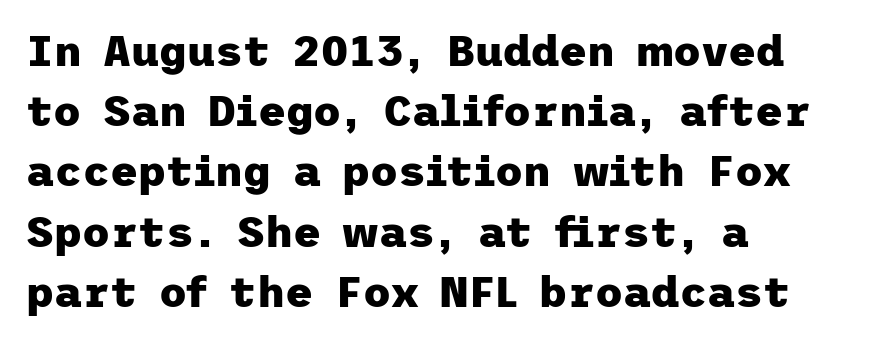
The image shows 43 px heavy sans-serif type, upright; set left-aligned, normal line spacing (1.4x), normal letter spacing, not underlined; low stroke contrast and a medium x-height.
